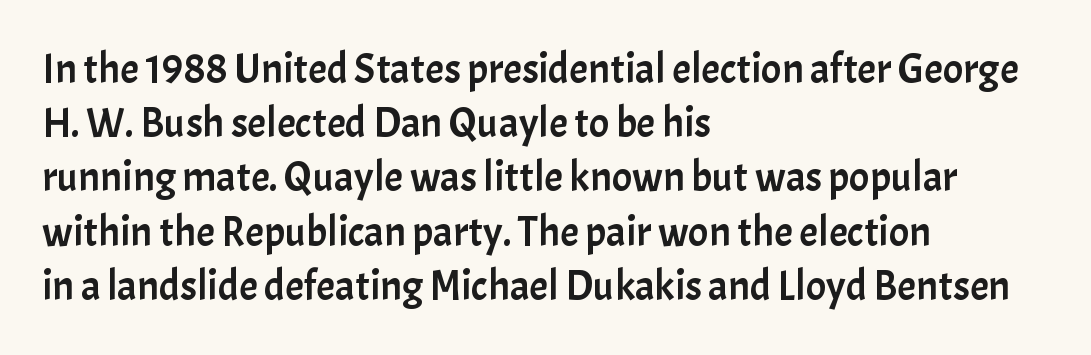
Q: Is the text italic (slanted)? A: No, it is upright.
Q: Is the typeface a serif or a sans-serif typeface? A: Sans-serif.
Q: Is the text underlined? A: No.
Q: How is the paragraph aligned? A: Left-aligned.
Q: Is the spacing between letters normal or unusually wide? A: Normal.
Q: Is the spacing between lines tight, normal or loose? A: Normal.
Q: Width (condensed, normal, or wide)? A: Normal.
Q: Stroke contrast? A: Low.
Q: x-height? A: Medium.
Q: Monospaced? A: No.
